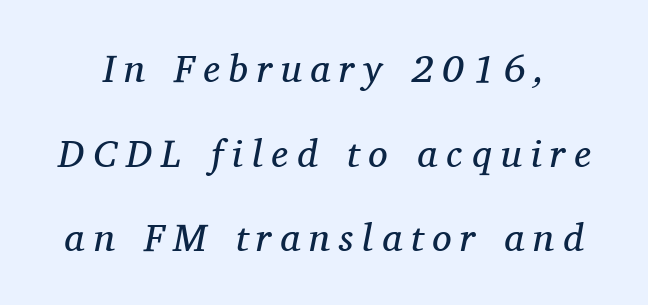
{"serif": "yes", "italic": "yes", "lean": "right", "slant_degrees": 11, "bold": "no", "weight": "regular", "width": "normal", "stroke_contrast": "medium", "x_height": "medium", "monospaced": "no", "underline": "no", "line_spacing": "loose", "line_spacing_ratio": 2.17, "letter_spacing": "wide", "letter_spacing_em": 0.23, "glyph_px": 39}
